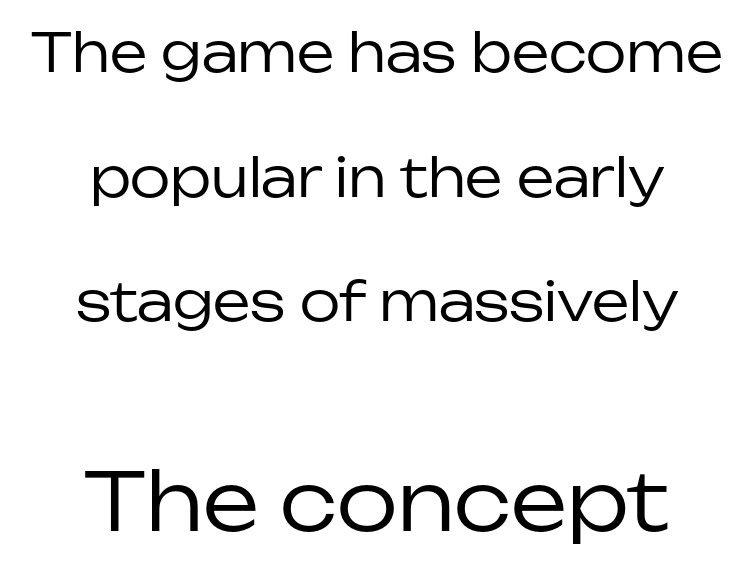
Typographically, this falls in the sans-serif category. You could fit nearly another row in the gap between these rows. Honestly, there is no underline to notice here at all. The typesetter chose a symmetrical, centered arrangement here. Type size steps up from the first block to the second.
